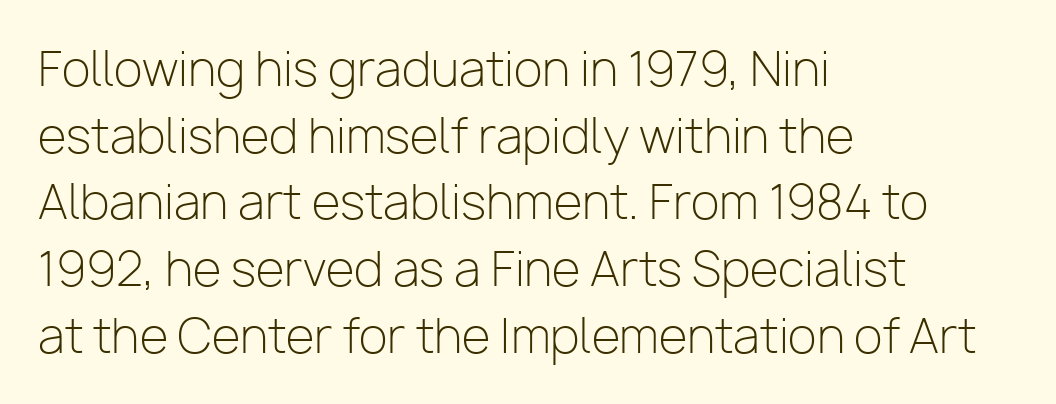
{"serif": "no", "italic": "no", "bold": "no", "weight": "light", "width": "normal", "stroke_contrast": "low", "x_height": "medium", "monospaced": "no", "underline": "no", "align": "left", "line_spacing": "normal", "line_spacing_ratio": 1.42, "letter_spacing": "normal", "letter_spacing_em": 0.0, "glyph_px": 47}
